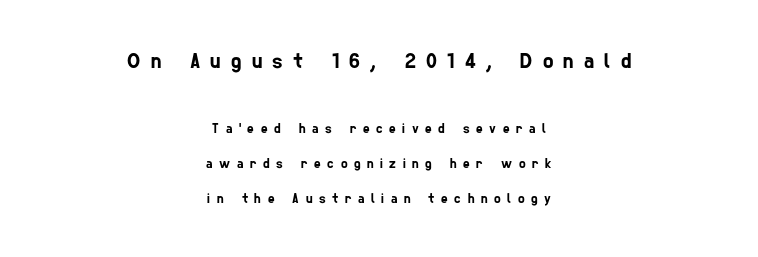
{"underline": "no", "align": "center", "line_spacing": "loose", "line_spacing_ratio": 2.49, "letter_spacing": "wide", "letter_spacing_em": 0.47, "larger_block": "first", "size_ratio": 1.57, "glyph_px": 22}
